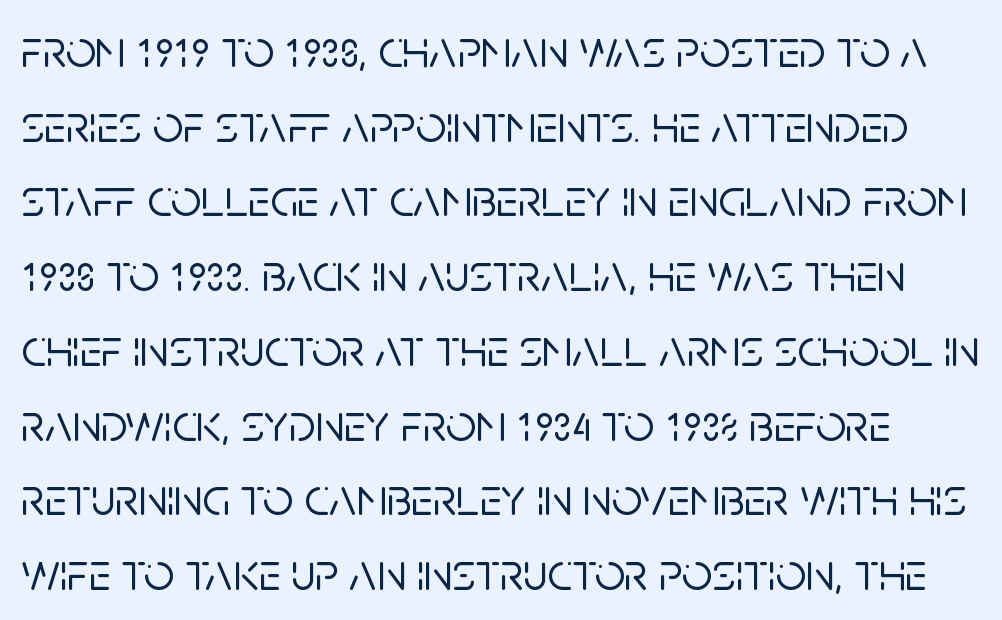
Is there any slant? The stems are plumb. The letters sit at their default tracking, neither squeezed nor spread. Spacing verdict: proportional, widths tailored to each character. Letterform terminals end flat and unadorned throughout the passage.
